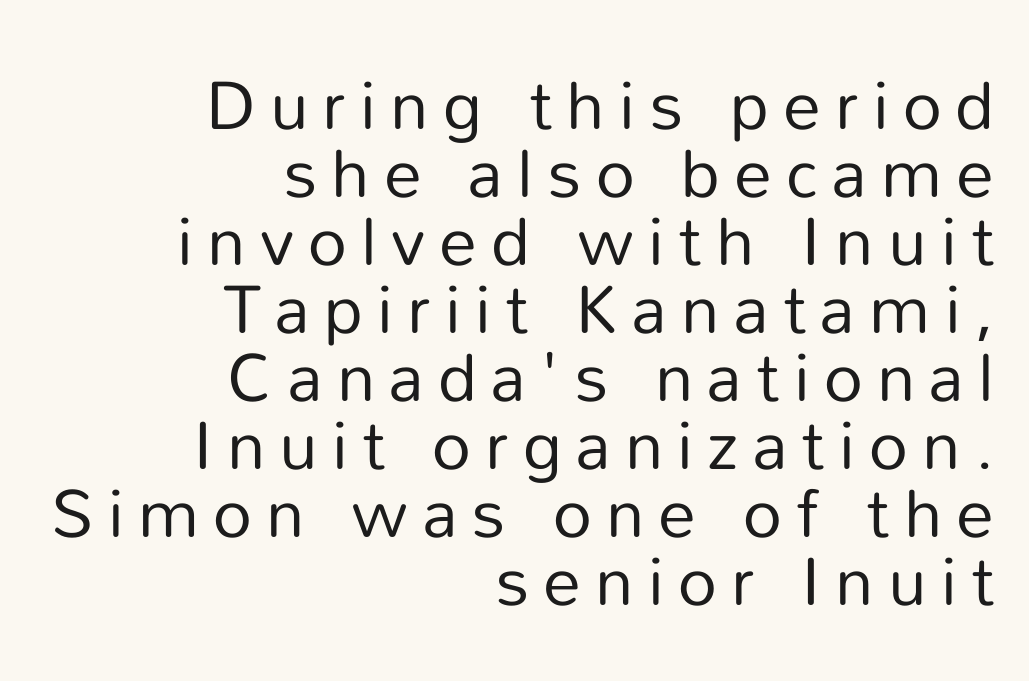
No feet cap the strokes, marking this as sans-serif type. Anything drawn beneath the words? Only blank space. Character widths vary here, with narrow letters taking less room than wide ones. Nothing heavy about these letters — not bold at all. Every row of glyphs terminates at an identical x-position on the right.
